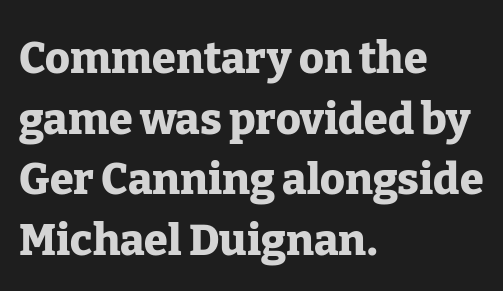
{"serif": "yes", "italic": "no", "bold": "yes", "weight": "heavy", "width": "normal", "stroke_contrast": "low", "x_height": "medium", "monospaced": "no", "underline": "no", "align": "left", "line_spacing": "normal", "line_spacing_ratio": 1.41, "letter_spacing": "normal", "letter_spacing_em": 0.0, "glyph_px": 43}
